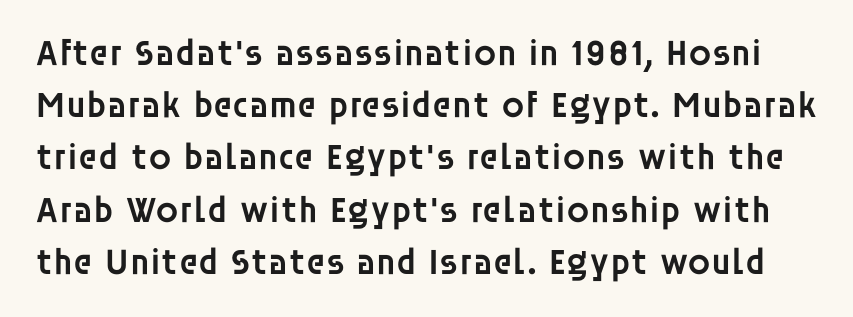
{"serif": "no", "italic": "no", "bold": "semi", "weight": "semibold", "width": "normal", "stroke_contrast": "low", "x_height": "large", "monospaced": "no", "underline": "no", "line_spacing": "normal", "line_spacing_ratio": 1.41, "letter_spacing": "normal", "letter_spacing_em": 0.0, "glyph_px": 37}
